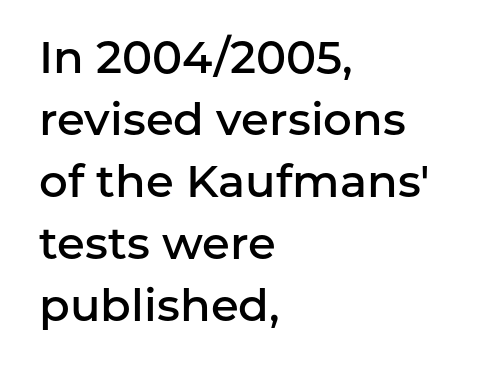
The image shows 45 px semibold sans-serif type, upright; set left-aligned, normal line spacing (1.38x), normal letter spacing, not underlined; low stroke contrast and a medium x-height.
